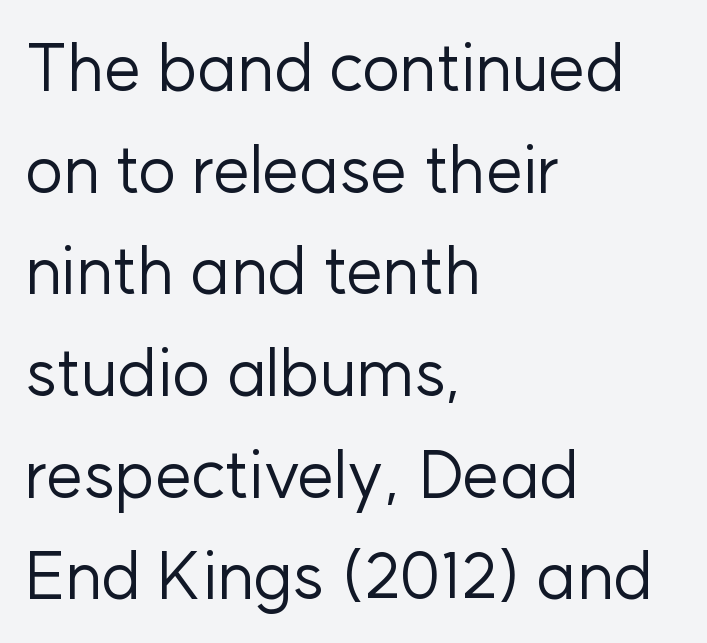
Q: Is the text bold? A: No.
Q: Is the text italic (slanted)? A: No, it is upright.
Q: Is the typeface a serif or a sans-serif typeface? A: Sans-serif.
Q: Is the text underlined? A: No.
Q: How is the paragraph aligned? A: Left-aligned.
Q: Is the spacing between letters normal or unusually wide? A: Normal.
Q: Is the spacing between lines tight, normal or loose? A: Normal.
Q: Width (condensed, normal, or wide)? A: Normal.
Q: Stroke contrast? A: Low.
Q: x-height? A: Medium.
Q: Monospaced? A: No.
